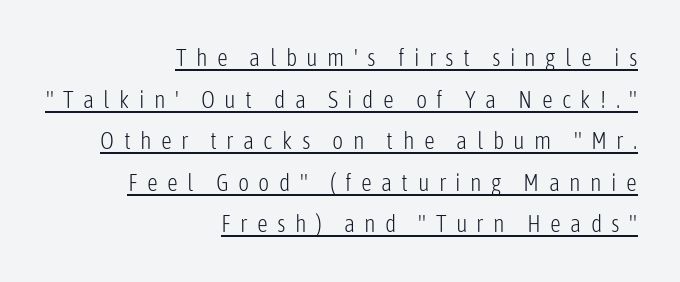
The image shows 24 px text type, upright; set right-aligned, line spacing 1.73x, unusually wide letter spacing (+0.39 em), underlined.
